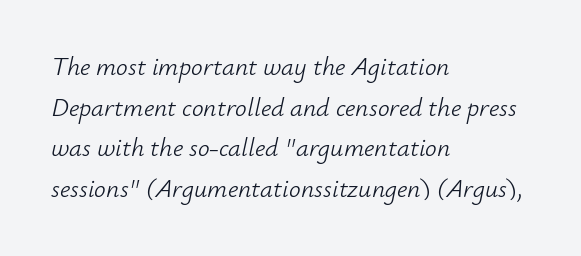
Q: Is the text bold? A: No.
Q: Is the text italic (slanted)? A: Yes, it leans right by about 12 degrees.
Q: Is the text underlined? A: No.
Q: How is the paragraph aligned? A: Left-aligned.
Q: Is the spacing between letters normal or unusually wide? A: Normal.
Q: Is the spacing between lines tight, normal or loose? A: Normal.
